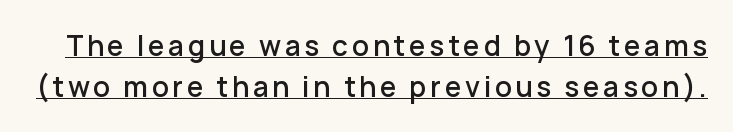
To sum up the face: it is a sans, with no serifs. The letters advance in unequal steps, a hallmark of proportional type. Underline: present. Italic: no, the glyphs are upright roman. The passage shown stacks its lines at a standard gap.
